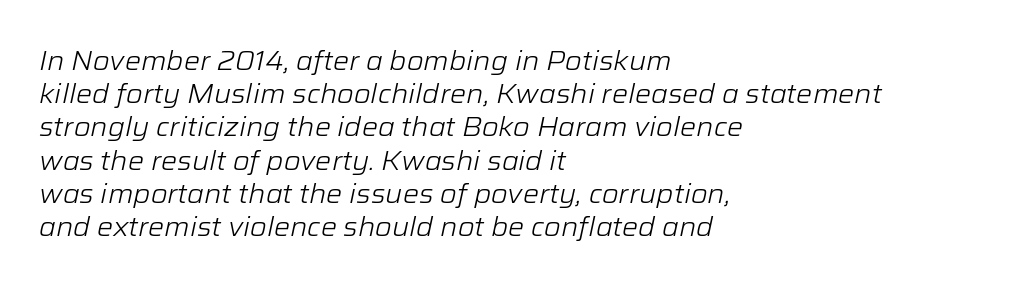
{"italic": "yes", "lean": "right", "slant_degrees": 12, "bold": "no", "underline": "no", "align": "left", "line_spacing_ratio": 1.23, "letter_spacing": "normal", "letter_spacing_em": 0.0, "glyph_px": 27}
